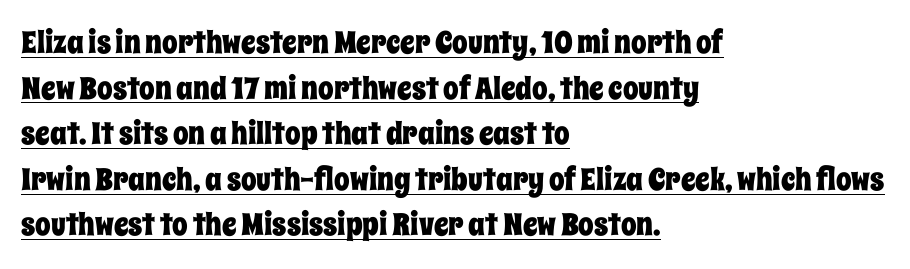
In CSS terms this would be text-align: left. A normal amount of white space separates one row of letters from the next. Do the characters align in a grid? No, the font is proportional. The passage shown is underscored from start to finish.
